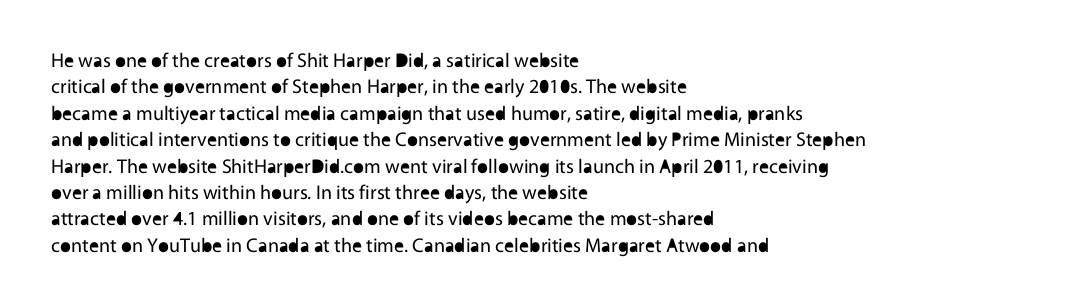
{"italic": "no", "bold": "no", "underline": "no", "align": "left", "line_spacing": "normal", "line_spacing_ratio": 1.32, "letter_spacing": "normal", "letter_spacing_em": 0.0, "glyph_px": 20}
